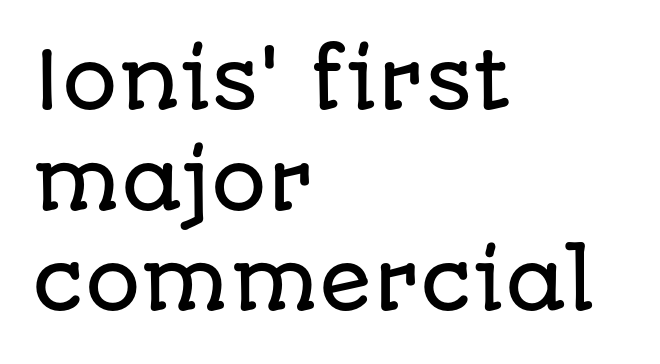
The image shows 78 px sans-serif type, upright; set left-aligned, normal line spacing (1.29x), normal letter spacing, not underlined; low stroke contrast and a large x-height.
